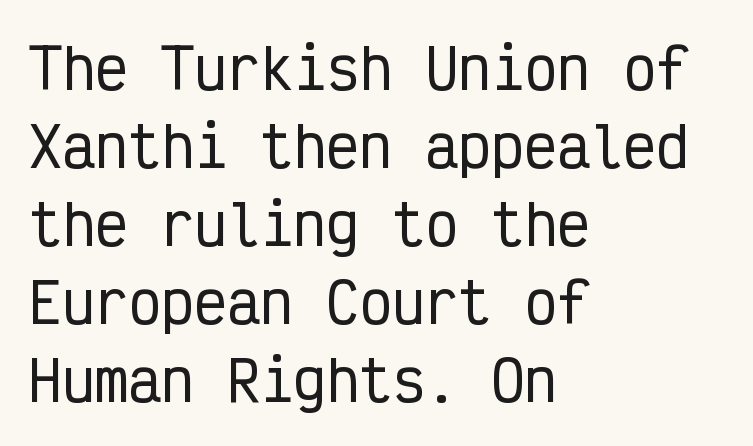
This rendering leaves character spacing at its baseline value. The rendering uses typewriter-style spacing with identical character cells. Honestly, there is no underline to notice here at all. Grotesque or geometric, the face here clearly has no serifs. Posture: straight, roman, zero tilt.
